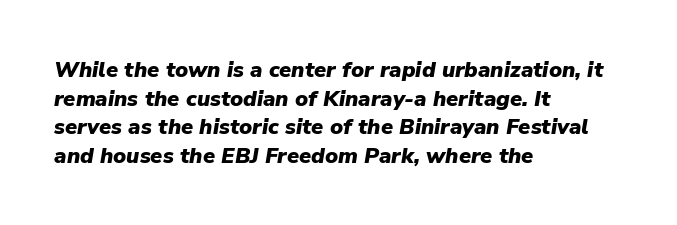
Interline gaps are of average width in this sample. Rendered with sloped, italic letterforms. The gaps between neighbouring characters are ordinary and unremarkable. Beneath every word, the page is bare. Set as a true bold cut, around the 700 mark. Every row of glyphs begins at an identical x-position on the left.
